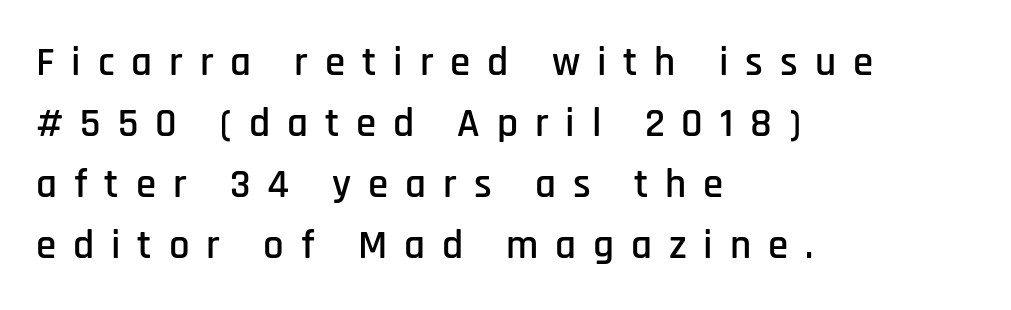
The image shows 41 px condensed sans-serif type, upright; set left-aligned, normal line spacing (1.49x), unusually wide letter spacing (+0.41 em), not underlined; low stroke contrast and a large x-height.
